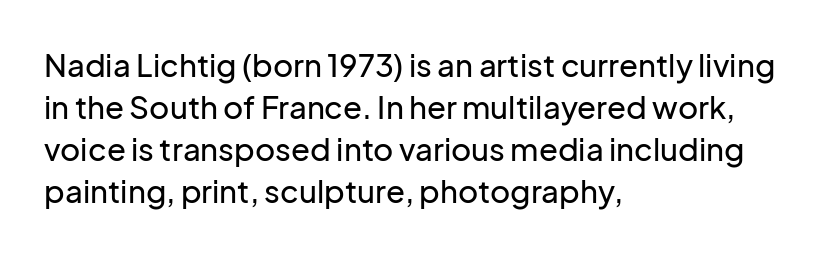
Tracking value appears to be zero — textbook default spacing. Honestly, there is no underline to notice here at all. Do the characters align in a grid? No, the font is proportional. All the whitespace from short lines collects on the right.
